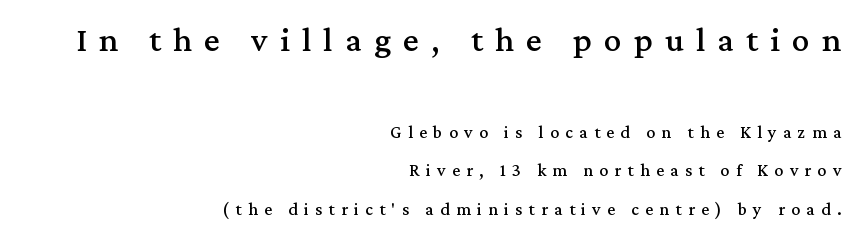
The image shows 35 px serif type, upright; set right-aligned, loose line spacing (2.12x), unusually wide letter spacing (+0.35 em), not underlined; the first (top) block is 1.94x larger; medium stroke contrast and a medium x-height.
